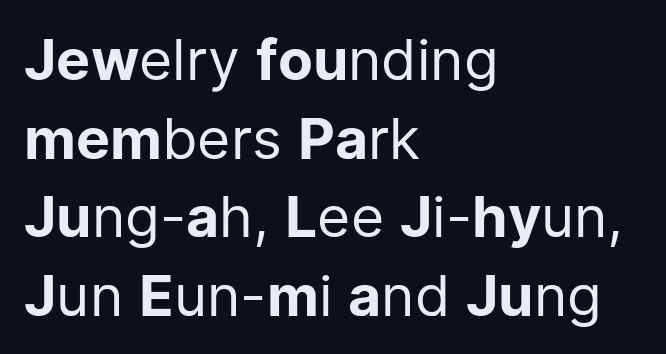
The image shows 57 px regular-weight sans-serif type, upright; set left-aligned, normal line spacing (1.38x), normal letter spacing, not underlined; low stroke contrast and a medium x-height.
